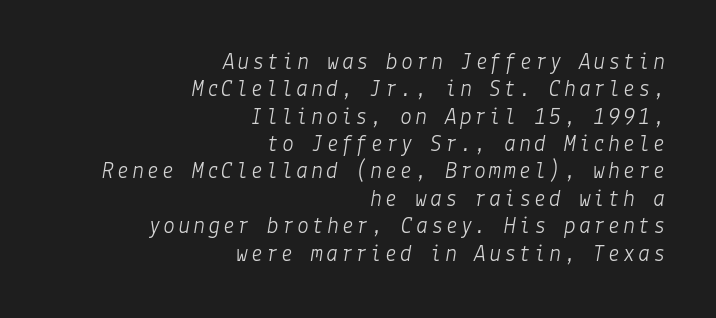
Q: Is the text bold? A: No.
Q: Is the text italic (slanted)? A: Yes, it leans right by about 9 degrees.
Q: Is the text underlined? A: No.
Q: How is the paragraph aligned? A: Right-aligned.
Q: Is the spacing between lines tight, normal or loose? A: Tight.
